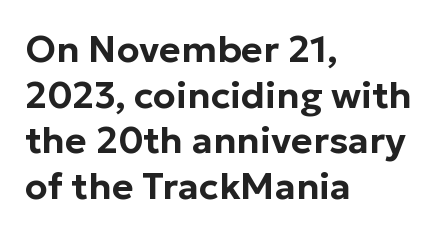
The image shows 37 px sans-serif type, upright; set left-aligned, line spacing 1.23x, normal letter spacing, not underlined; low stroke contrast and a medium x-height.
